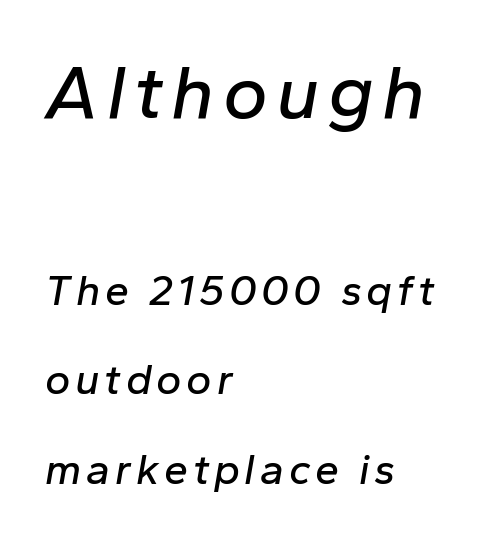
{"italic": "yes", "lean": "right", "slant_degrees": 10, "width": "normal", "stroke_contrast": "low", "x_height": "medium", "monospaced": "no", "underline": "no", "align": "left", "line_spacing": "loose", "line_spacing_ratio": 2.08, "larger_block": "first", "size_ratio": 1.77, "glyph_px": 76}
